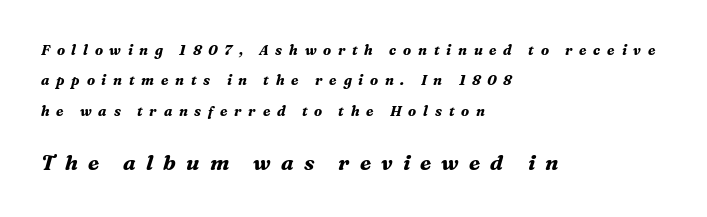
The image shows 21 px bold type, italic (leaning right); set left-aligned, loose line spacing (2.17x), unusually wide letter spacing (+0.48 em), not underlined; the second (bottom) block is 1.5x larger.
